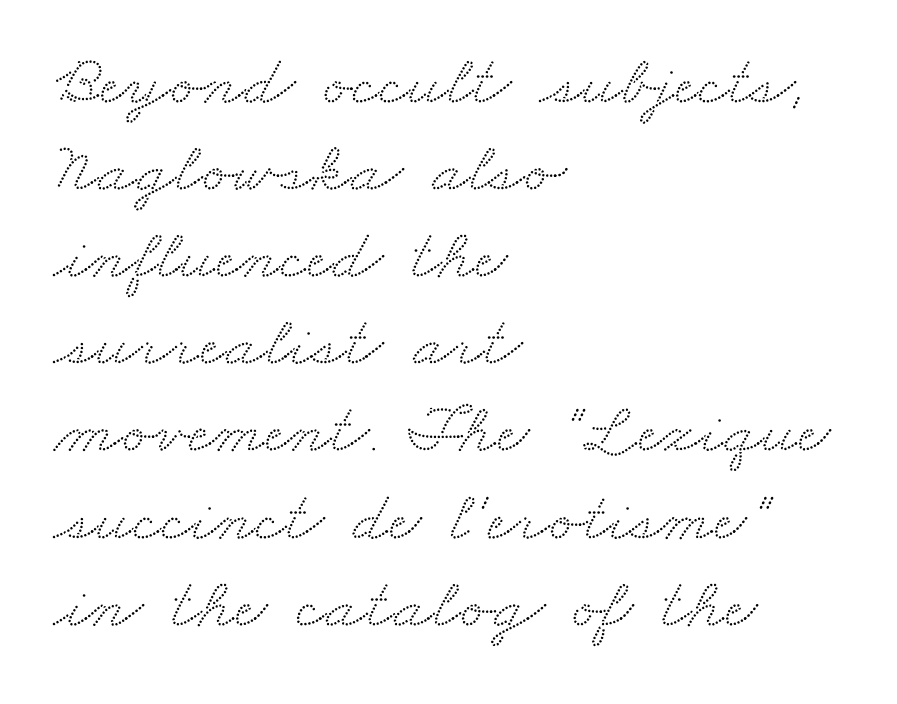
The image shows 72 px wide serif type; set left-aligned, line spacing 1.21x, normal letter spacing, not underlined; medium stroke contrast and a small x-height.
